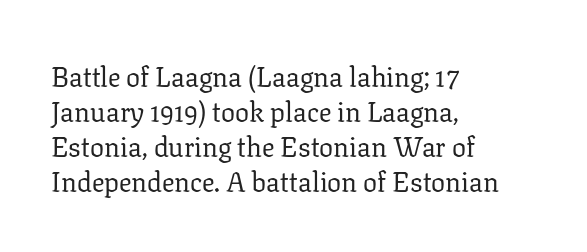
Q: Is the text bold? A: No.
Q: Is the text italic (slanted)? A: No, it is upright.
Q: Is the typeface a serif or a sans-serif typeface? A: Serif.
Q: Is the text underlined? A: No.
Q: How is the paragraph aligned? A: Left-aligned.
Q: Is the spacing between letters normal or unusually wide? A: Normal.
Q: Is the spacing between lines tight, normal or loose? A: Normal.
Q: Width (condensed, normal, or wide)? A: Normal.
Q: Stroke contrast? A: Low.
Q: x-height? A: Medium.
Q: Monospaced? A: No.
